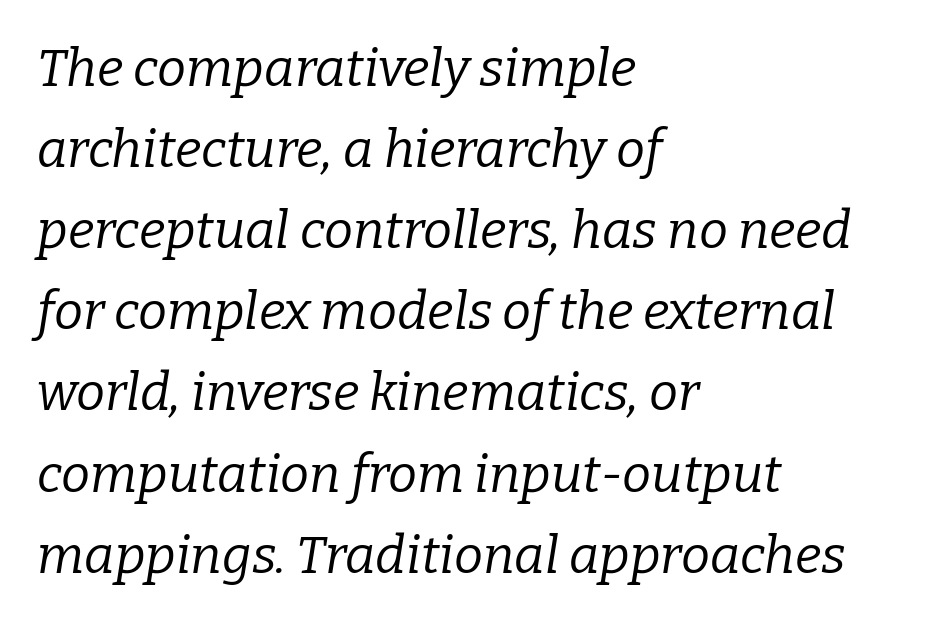
Underline: absent. Classification — serif. Summary of vertical rhythm: regular, with standard interline spacing. You could not count columns in this text — the font is proportionally spaced.
